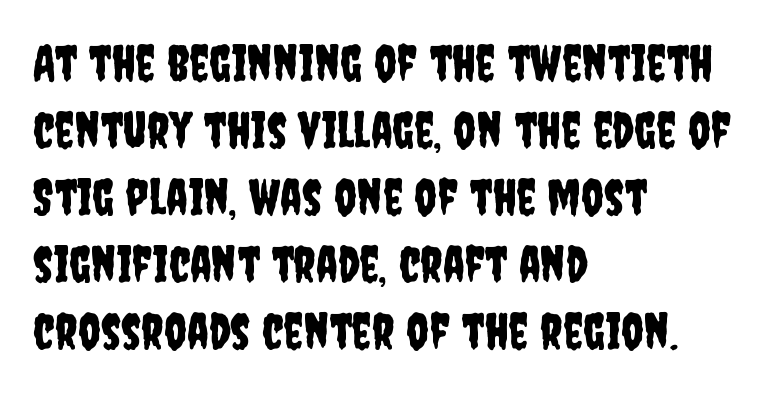
Q: Is the text italic (slanted)? A: No, it is upright.
Q: Is the typeface a serif or a sans-serif typeface? A: Sans-serif.
Q: Is the text underlined? A: No.
Q: How is the paragraph aligned? A: Left-aligned.
Q: Is the spacing between letters normal or unusually wide? A: Normal.
Q: Is the spacing between lines tight, normal or loose? A: Normal.
Q: Width (condensed, normal, or wide)? A: Condensed.
Q: Stroke contrast? A: Low.
Q: x-height? A: Large.
Q: Monospaced? A: No.
